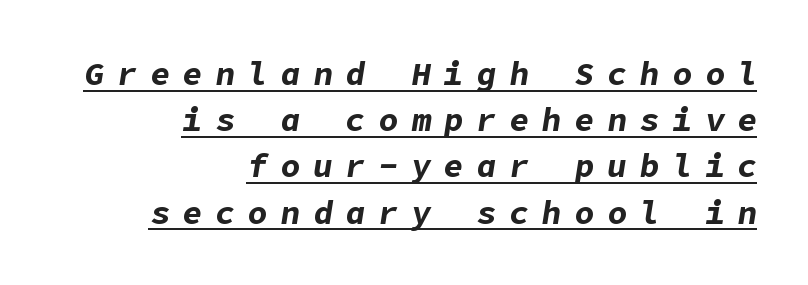
The image shows 33 px bold type, italic (leaning right); set right-aligned, normal line spacing (1.4x), unusually wide letter spacing (+0.39 em), underlined; low stroke contrast and a medium x-height.
